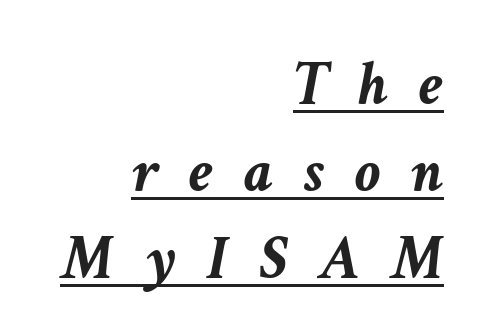
The paragraph has a hard right edge and a soft left edge. The typesetting leans heavy: a genuine bold. A continuous stroke trails under the words, as in a hyperlink. What's the leading like? Ordinary, nothing unusual. Does the lettering tilt? It does — this is italic.
